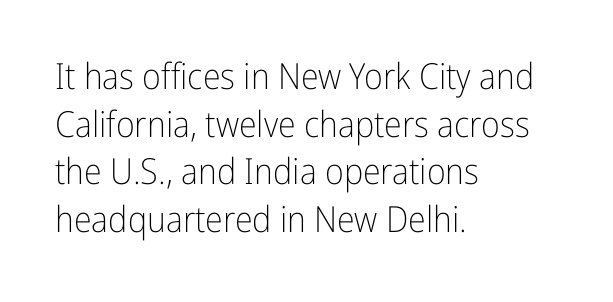
Unlike italic type, these characters show no tilt at all. The text was rendered using a sans face with plain stroke endings. Varying glyph widths throughout — classic text-font behaviour. Leading: standard. The rag falls on the right side of this text block.
